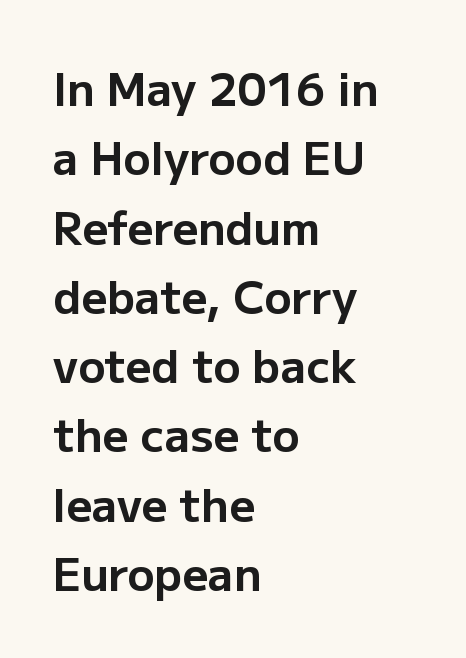
Q: Is the text bold? A: Yes.
Q: Is the text italic (slanted)? A: No, it is upright.
Q: Is the typeface a serif or a sans-serif typeface? A: Sans-serif.
Q: Is the text underlined? A: No.
Q: How is the paragraph aligned? A: Left-aligned.
Q: Is the spacing between letters normal or unusually wide? A: Normal.
Q: Is the spacing between lines tight, normal or loose? A: Normal.
Q: Width (condensed, normal, or wide)? A: Normal.
Q: Stroke contrast? A: Low.
Q: x-height? A: Medium.
Q: Monospaced? A: No.
